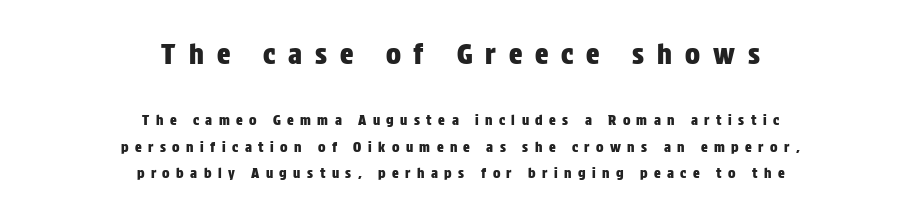
The image shows 28 px condensed sans-serif type, upright; set centered, line spacing 1.86x, unusually wide letter spacing (+0.46 em), not underlined; the first (top) block is 2.0x larger; low stroke contrast and a large x-height.
